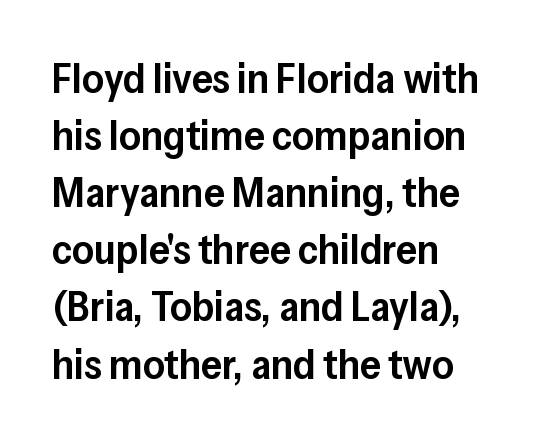
{"serif": "no", "italic": "no", "bold": "semi", "weight": "semibold", "width": "normal", "stroke_contrast": "low", "x_height": "medium", "monospaced": "no", "underline": "no", "line_spacing": "normal", "line_spacing_ratio": 1.36, "letter_spacing": "normal", "letter_spacing_em": 0.0, "glyph_px": 42}
